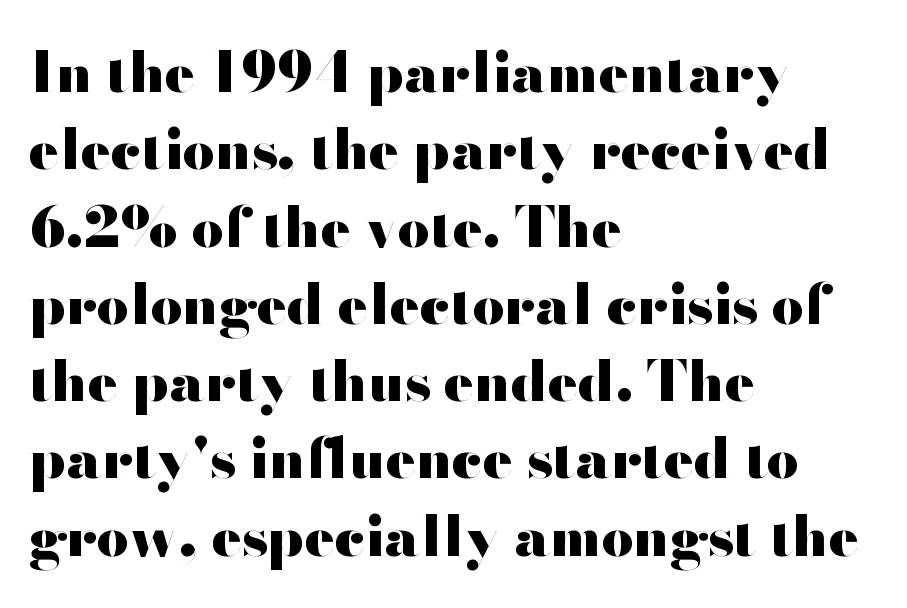
Q: Is the text bold? A: Yes.
Q: Is the text italic (slanted)? A: No, it is upright.
Q: Is the typeface a serif or a sans-serif typeface? A: Sans-serif.
Q: Is the text underlined? A: No.
Q: How is the paragraph aligned? A: Left-aligned.
Q: Is the spacing between letters normal or unusually wide? A: Normal.
Q: Is the spacing between lines tight, normal or loose? A: Normal.
Q: Width (condensed, normal, or wide)? A: Wide.
Q: Stroke contrast? A: High.
Q: x-height? A: Small.
Q: Monospaced? A: No.
